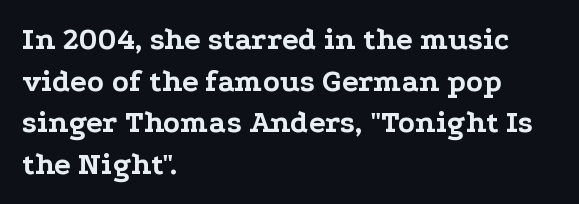
The image shows 31 px bold, wide serif type, upright; set left-aligned, normal line spacing (1.34x), normal letter spacing, not underlined; low stroke contrast and a medium x-height.
